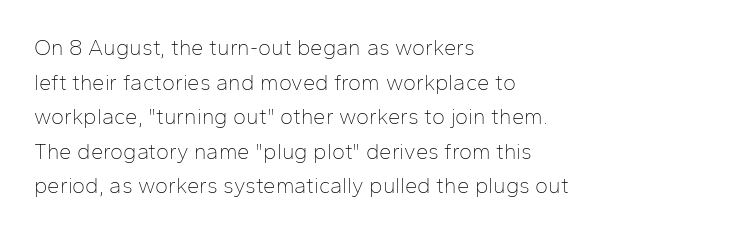
{"italic": "no", "bold": "no", "underline": "no", "align": "left", "line_spacing": "normal", "line_spacing_ratio": 1.57, "letter_spacing": "normal", "letter_spacing_em": 0.0, "glyph_px": 22}
